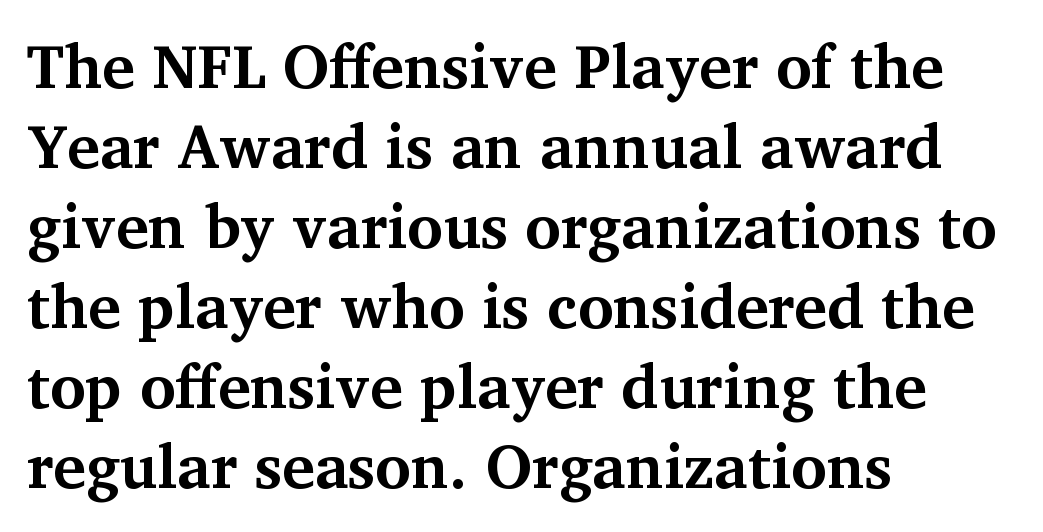
The letters stand straight up with perfectly vertical stems. Each letter's strokes conclude with small projecting serifs. Pretty heavy lettering here — definitely bold. The gap between lines stays unmarked. The letters advance in unequal steps, a hallmark of proportional type.
